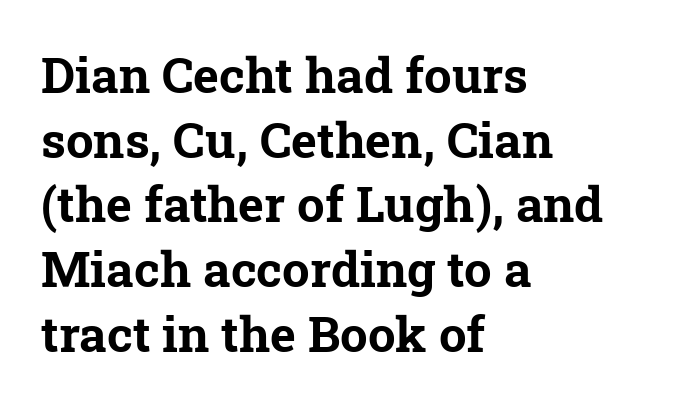
The passage shown is not underscored anywhere. Here the designer chose a conventional face with non-uniform glyph widths. Is there much room between lines? A standard amount, neither cramped nor airy. Horizontally, the lines are justified to the leading edge only.
